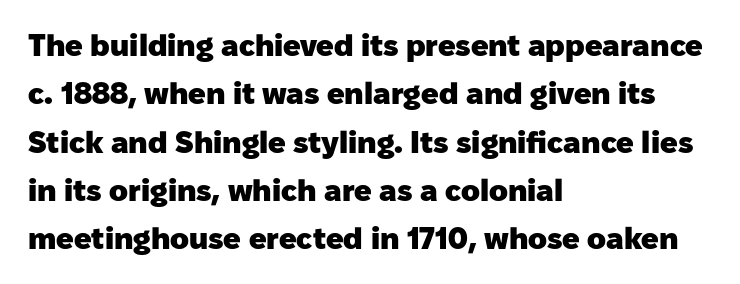
{"serif": "no", "italic": "no", "bold": "yes", "weight": "heavy", "width": "normal", "stroke_contrast": "low", "x_height": "medium", "monospaced": "no", "underline": "no", "align": "left", "line_spacing": "normal", "line_spacing_ratio": 1.56, "letter_spacing": "normal", "letter_spacing_em": 0.0, "glyph_px": 31}
